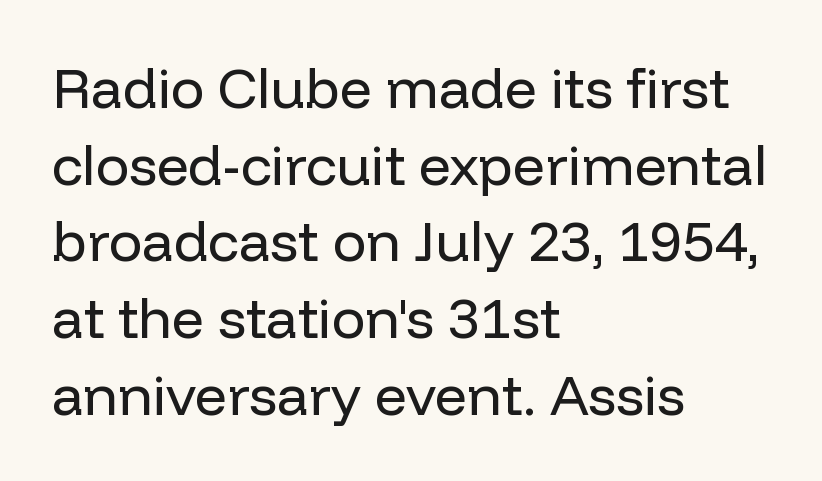
The image shows 56 px regular-weight sans-serif type, upright; set left-aligned, normal line spacing (1.37x), normal letter spacing, not underlined; low stroke contrast and a medium x-height.
